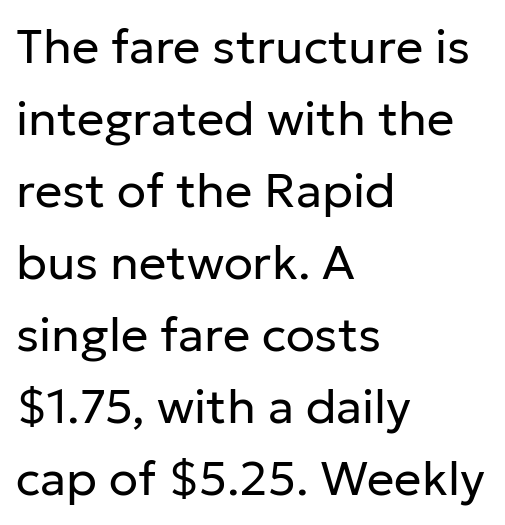
This rendering uses left alignment, leaving the right contour irregular. Nothing unusual about the tracking: characters are spaced as the font intends. The typeface has the unassuming heft of standard copy or less. Is this a sans? Yes — the strokes have no serifs. Spacing verdict: proportional, widths tailored to each character. Vertically, the passage feels balanced, rows spaced as you'd expect.
